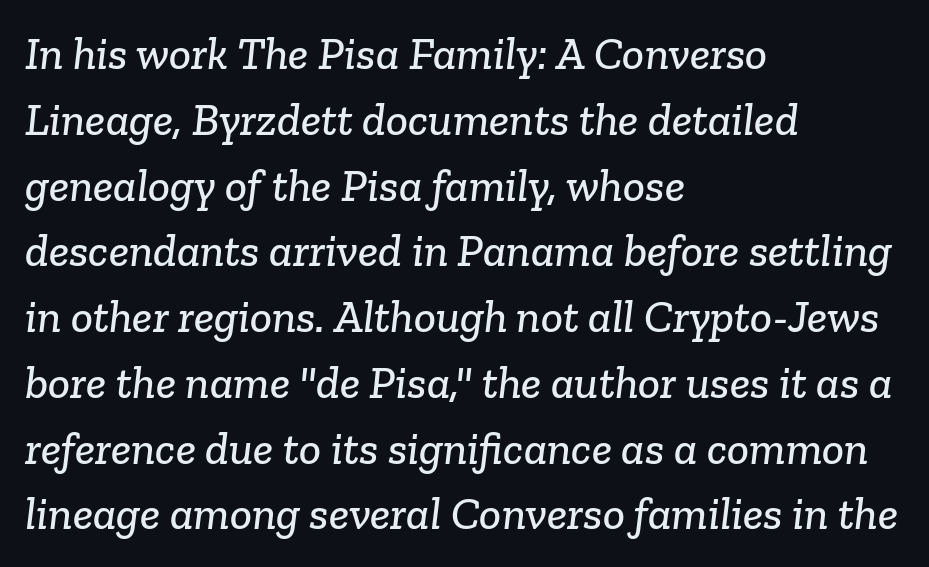
The image shows 46 px serif type; set left-aligned, normal line spacing (1.43x), normal letter spacing, not underlined; low stroke contrast and a medium x-height.
